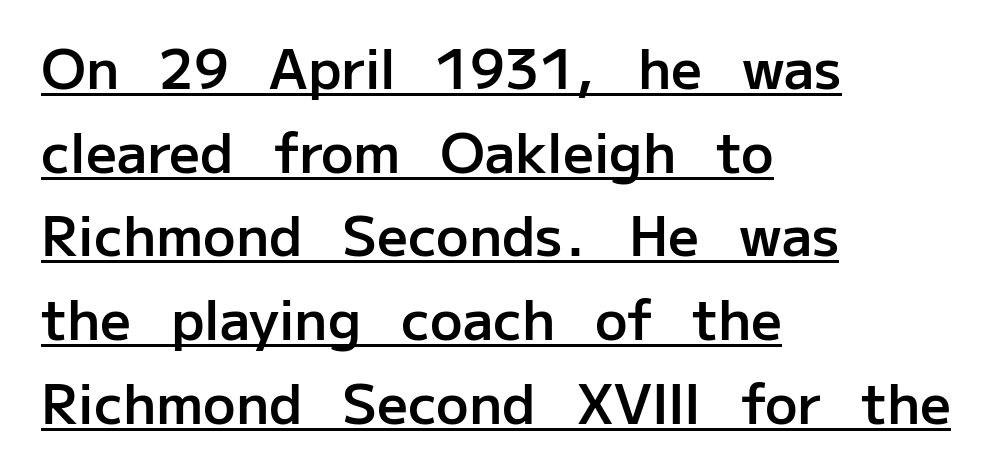
Q: Is the text bold? A: Semi-bold.
Q: Is the text italic (slanted)? A: No, it is upright.
Q: Is the typeface a serif or a sans-serif typeface? A: Sans-serif.
Q: Is the text underlined? A: Yes.
Q: How is the paragraph aligned? A: Left-aligned.
Q: Is the spacing between letters normal or unusually wide? A: Normal.
Q: Is the spacing between lines tight, normal or loose? A: Normal.
Q: Width (condensed, normal, or wide)? A: Normal.
Q: Stroke contrast? A: Low.
Q: x-height? A: Medium.
Q: Monospaced? A: No.
